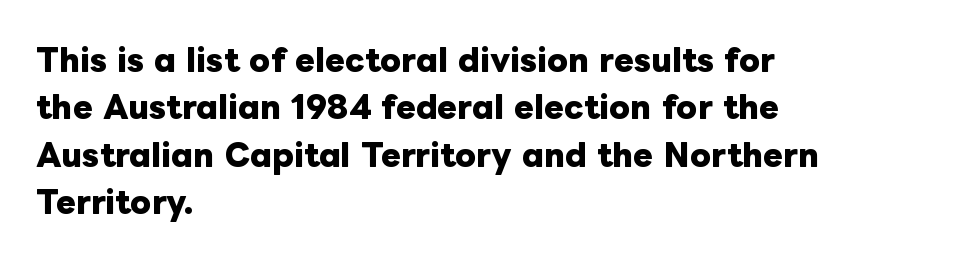
{"italic": "no", "bold": "yes", "weight": "heavy", "width": "normal", "stroke_contrast": "low", "x_height": "medium", "monospaced": "no", "underline": "no", "align": "left", "line_spacing": "normal", "line_spacing_ratio": 1.58, "letter_spacing": "normal", "letter_spacing_em": 0.0, "glyph_px": 30}
